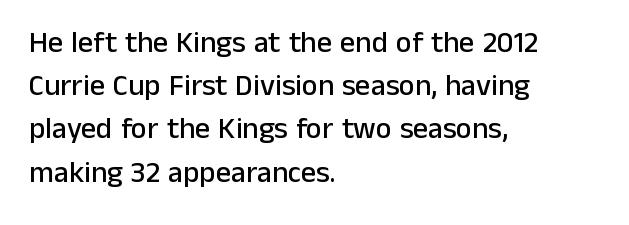
Q: Is the text italic (slanted)? A: No, it is upright.
Q: Is the typeface a serif or a sans-serif typeface? A: Sans-serif.
Q: Is the text underlined? A: No.
Q: How is the paragraph aligned? A: Left-aligned.
Q: Is the spacing between letters normal or unusually wide? A: Normal.
Q: Is the spacing between lines tight, normal or loose? A: Normal.
Q: Width (condensed, normal, or wide)? A: Normal.
Q: Stroke contrast? A: Low.
Q: x-height? A: Medium.
Q: Monospaced? A: No.
